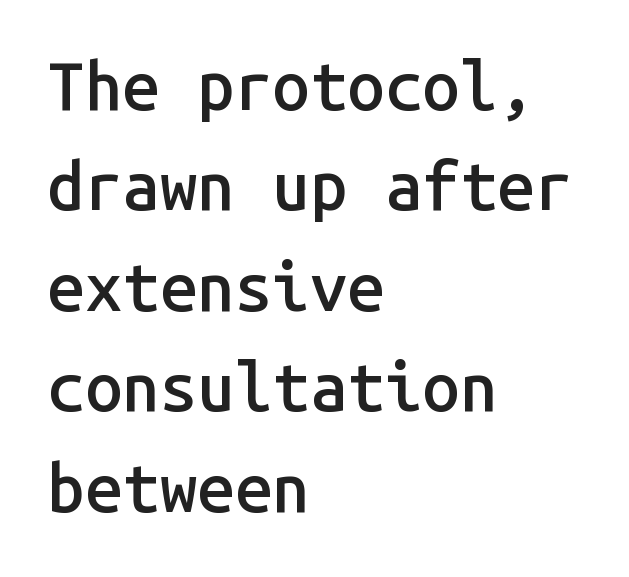
{"serif": "no", "italic": "no", "bold": "semi", "weight": "semibold", "width": "normal", "stroke_contrast": "low", "x_height": "medium", "monospaced": "yes", "underline": "no", "align": "left", "line_spacing": "normal", "line_spacing_ratio": 1.5, "letter_spacing": "normal", "letter_spacing_em": 0.0, "glyph_px": 67}
